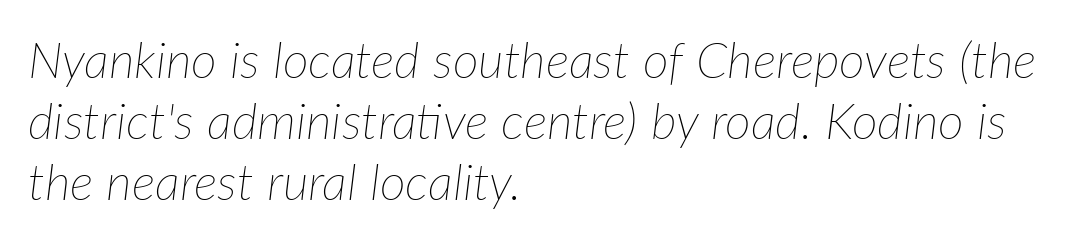
{"italic": "yes", "lean": "right", "slant_degrees": 7, "bold": "no", "weight": "thin", "width": "normal", "stroke_contrast": "low", "x_height": "medium", "monospaced": "no", "underline": "no", "align": "left", "line_spacing_ratio": 1.22, "letter_spacing": "normal", "letter_spacing_em": 0.0, "glyph_px": 50}
